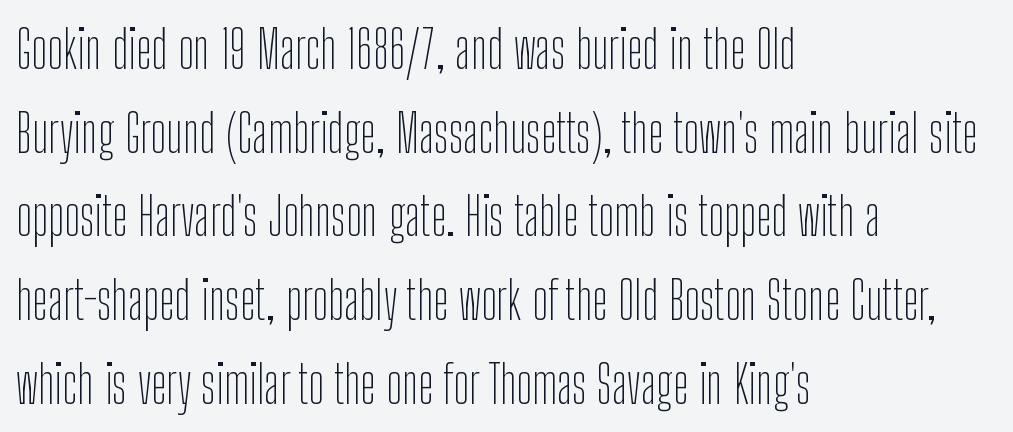
Q: Is the text bold? A: No.
Q: Is the text italic (slanted)? A: No, it is upright.
Q: Is the typeface a serif or a sans-serif typeface? A: Sans-serif.
Q: Is the text underlined? A: No.
Q: How is the paragraph aligned? A: Left-aligned.
Q: Is the spacing between letters normal or unusually wide? A: Normal.
Q: Is the spacing between lines tight, normal or loose? A: Normal.
Q: Width (condensed, normal, or wide)? A: Condensed.
Q: Stroke contrast? A: Low.
Q: x-height? A: Medium.
Q: Monospaced? A: No.
